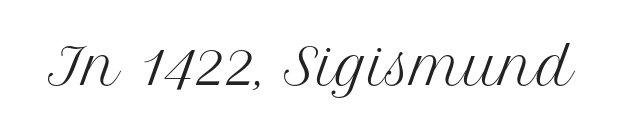
Glyph-to-glyph distance matches everyday printed text. The weight tops out at a normal text grade. Serif or sans? Serif — the stroke terminals have little feet. Here the designer chose a conventional face with non-uniform glyph widths.
